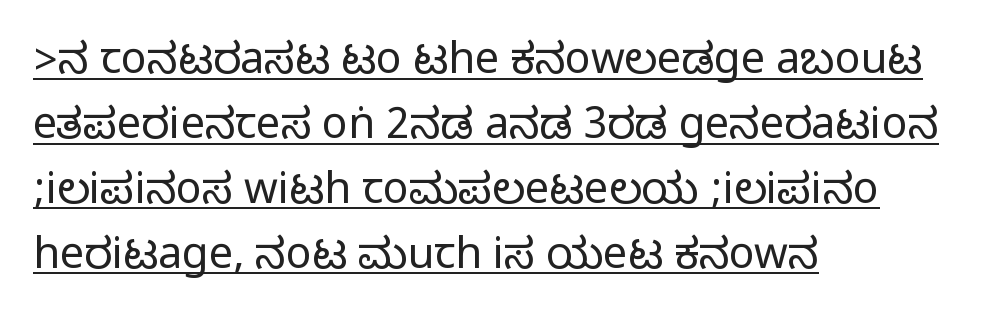
Ordinary non-slanted type is in use. Nothing sits at the stroke ends, so this counts as sans-serif. The lines sit at an ordinary, default distance from one another. Here the designer chose a conventional face with non-uniform glyph widths. A baseline rule has been typeset under these characters. There is no visible air inserted between adjacent glyphs.
